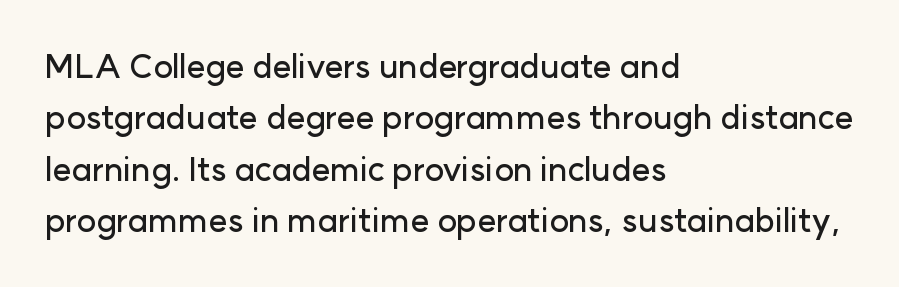
Descenders are the only things crossing below the line. Looks like regular typesetting: each glyph gets only the width it needs. Tracking value appears to be zero — textbook default spacing. A classic flush-left, rag-right setting is used for this passage. Nope, no serifs anywhere on these letters. Posture: vertical.
